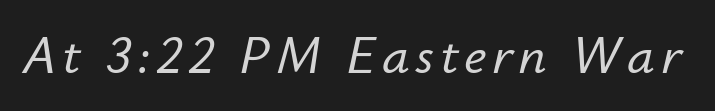
The space directly below the letters is spotless. Note the varied advance widths — an 'i' is clearly narrower than an 'm'. Designer's note — italics engaged.
